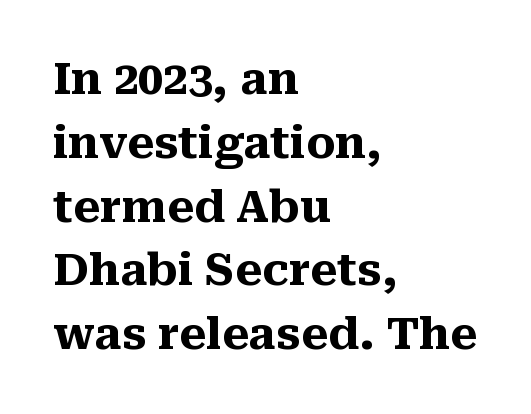
Q: Is the text bold? A: Yes.
Q: Is the text italic (slanted)? A: No, it is upright.
Q: Is the typeface a serif or a sans-serif typeface? A: Serif.
Q: Is the text underlined? A: No.
Q: How is the paragraph aligned? A: Left-aligned.
Q: Is the spacing between letters normal or unusually wide? A: Normal.
Q: Is the spacing between lines tight, normal or loose? A: Normal.
Q: Width (condensed, normal, or wide)? A: Normal.
Q: Stroke contrast? A: Medium.
Q: x-height? A: Medium.
Q: Monospaced? A: No.
